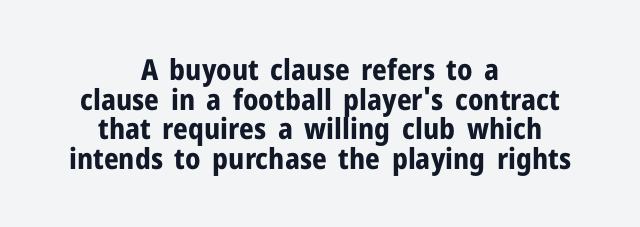
Q: Is the text bold? A: Yes.
Q: Is the text italic (slanted)? A: No, it is upright.
Q: Is the typeface a serif or a sans-serif typeface? A: Sans-serif.
Q: Is the text underlined? A: No.
Q: How is the paragraph aligned? A: Centered.
Q: Is the spacing between letters normal or unusually wide? A: Normal.
Q: Is the spacing between lines tight, normal or loose? A: Tight.
Q: Width (condensed, normal, or wide)? A: Normal.
Q: Stroke contrast? A: Low.
Q: x-height? A: Medium.
Q: Monospaced? A: No.
